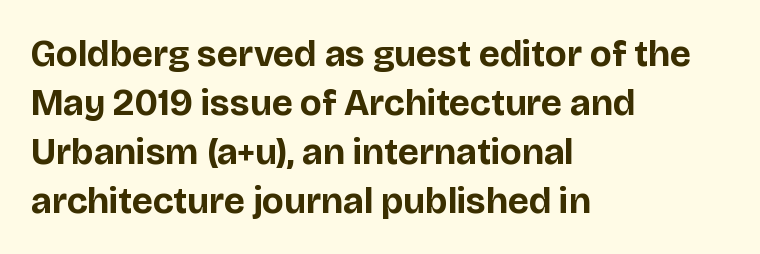
The image shows 37 px bold sans-serif type, upright; set left-aligned, normal line spacing (1.32x), normal letter spacing, not underlined; low stroke contrast and a large x-height.
